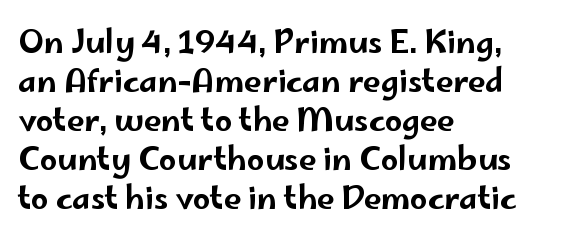
Observe the absence of serifs on each vertical stroke in this sample. The rag falls on the right side of this text block. Descenders are the only things crossing below the line. A typesetter would call this proportional, since set widths differ per character. Caption: standard tracking, unaltered. The designer left line spacing at the default.
